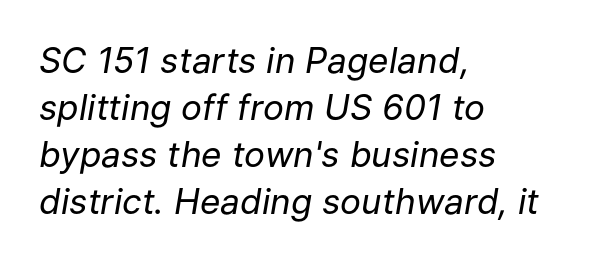
Q: Is the text bold? A: No.
Q: Is the text italic (slanted)? A: Yes, it leans right by about 9 degrees.
Q: Is the text underlined? A: No.
Q: How is the paragraph aligned? A: Left-aligned.
Q: Is the spacing between letters normal or unusually wide? A: Normal.
Q: Is the spacing between lines tight, normal or loose? A: Normal.
Q: Width (condensed, normal, or wide)? A: Normal.
Q: Stroke contrast? A: Low.
Q: x-height? A: Medium.
Q: Monospaced? A: No.
